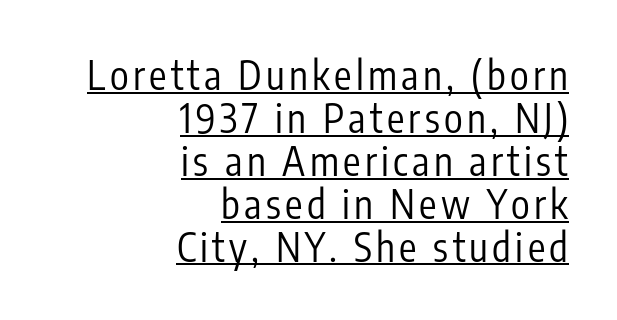
Q: Is the text bold? A: No.
Q: Is the text italic (slanted)? A: No, it is upright.
Q: Is the typeface a serif or a sans-serif typeface? A: Sans-serif.
Q: Is the text underlined? A: Yes.
Q: How is the paragraph aligned? A: Right-aligned.
Q: Is the spacing between lines tight, normal or loose? A: Tight.
Q: Width (condensed, normal, or wide)? A: Condensed.
Q: Stroke contrast? A: Low.
Q: x-height? A: Medium.
Q: Monospaced? A: No.
